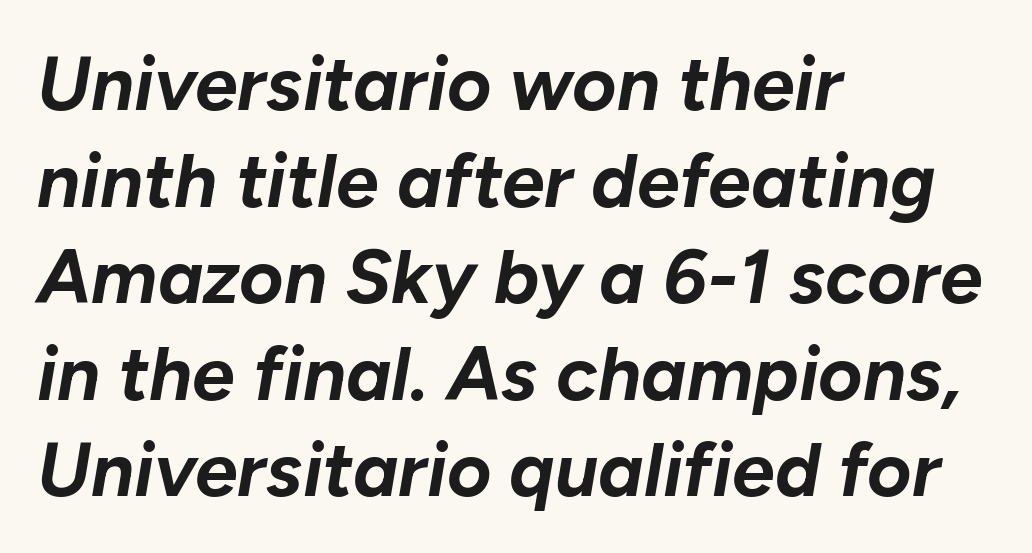
{"italic": "yes", "lean": "right", "slant_degrees": 10, "bold": "yes", "weight": "bold", "width": "normal", "stroke_contrast": "low", "x_height": "medium", "monospaced": "no", "underline": "no", "align": "left", "line_spacing": "normal", "line_spacing_ratio": 1.27, "letter_spacing": "normal", "letter_spacing_em": 0.0, "glyph_px": 76}
